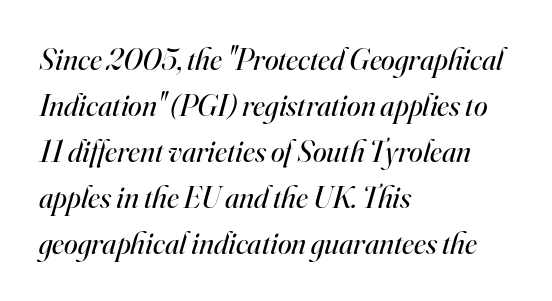
The image shows 31 px regular-weight serif type, italic (leaning right); set left-aligned, normal line spacing (1.48x), normal letter spacing, not underlined; high stroke contrast and a small x-height.
